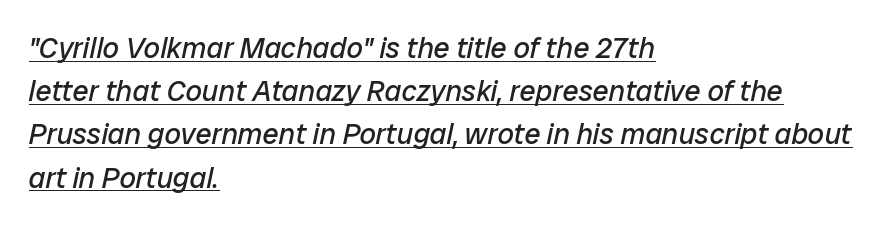
The rendered words wear a rule along their underside. Note the varied advance widths — an 'i' is clearly narrower than an 'm'. Weight: regular or lighter. Tall strokes in this sample are angled rather than plumb. Glyph-to-glyph distance matches everyday printed text. Leading: standard.
